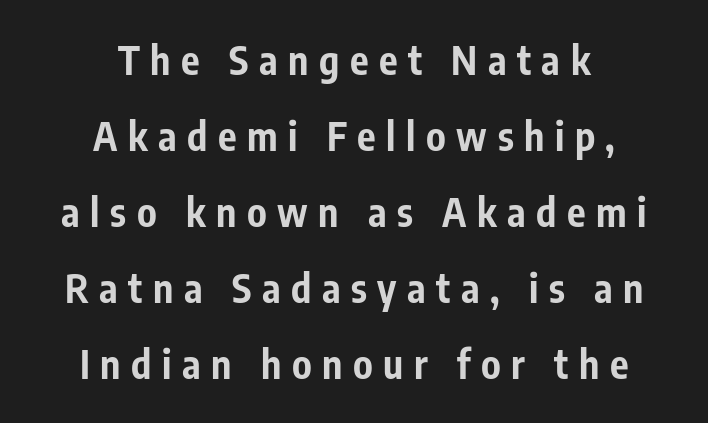
{"serif": "no", "italic": "no", "bold": "yes", "weight": "bold", "width": "condensed", "stroke_contrast": "low", "x_height": "medium", "monospaced": "no", "underline": "no", "align": "center", "line_spacing": "loose", "line_spacing_ratio": 1.95, "letter_spacing": "wide", "letter_spacing_em": 0.27, "glyph_px": 39}
